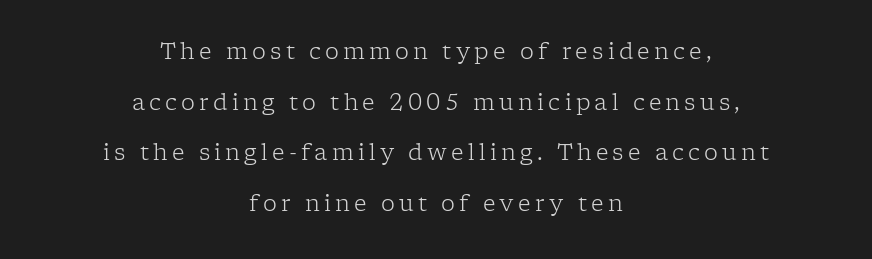
{"italic": "no", "bold": "no", "underline": "no", "align": "center", "line_spacing": "loose", "line_spacing_ratio": 2.3, "glyph_px": 22}
